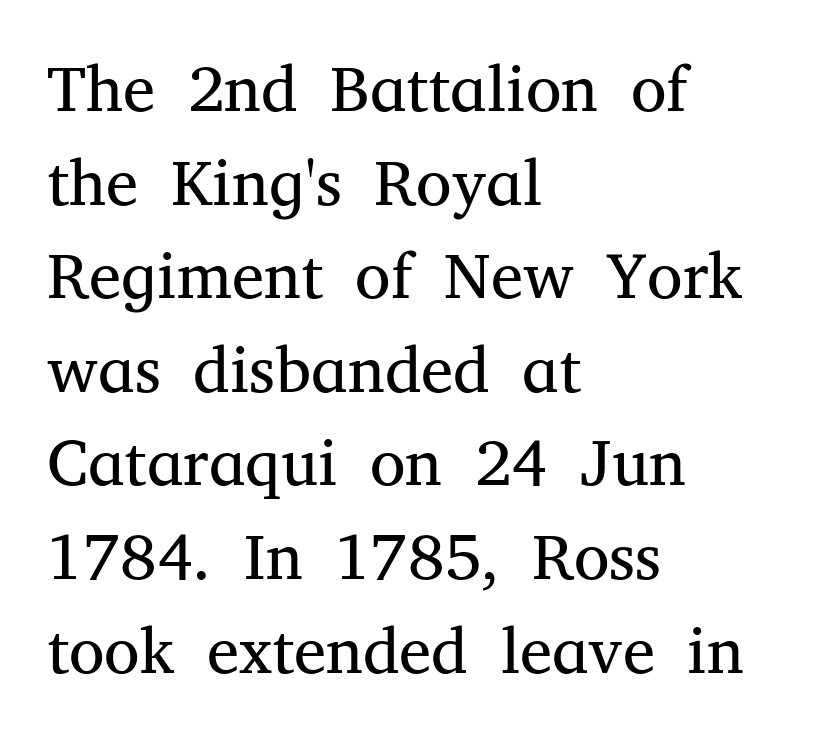
The image shows 65 px regular-weight serif type, upright; set left-aligned, normal line spacing (1.44x), normal letter spacing, not underlined; medium stroke contrast and a medium x-height.
